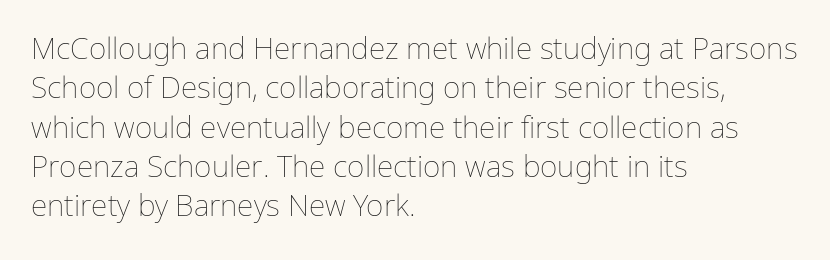
These lines were composed using upright roman letters. Casual observation: everything's shoved over to the left. These lines are rendered in a variable-pitch font. How are the letters spaced? Ordinarily, with no added tracking.
